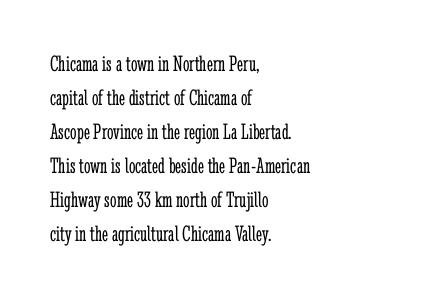
Q: Is the text bold? A: No.
Q: Is the text italic (slanted)? A: No, it is upright.
Q: Is the text underlined? A: No.
Q: How is the paragraph aligned? A: Left-aligned.
Q: Is the spacing between letters normal or unusually wide? A: Normal.
Q: Is the spacing between lines tight, normal or loose? A: Normal.
